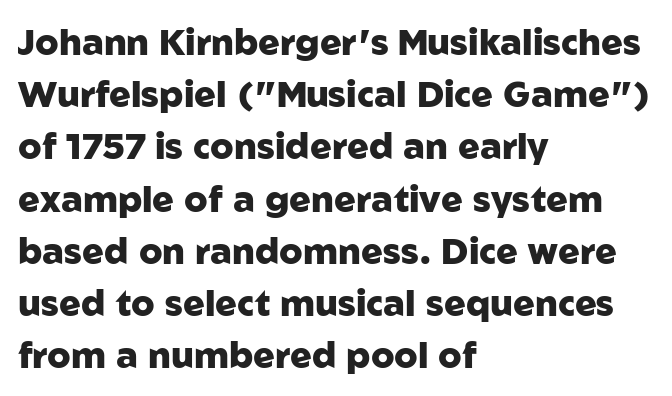
Q: Is the text bold? A: Yes.
Q: Is the text italic (slanted)? A: No, it is upright.
Q: Is the typeface a serif or a sans-serif typeface? A: Sans-serif.
Q: Is the text underlined? A: No.
Q: How is the paragraph aligned? A: Left-aligned.
Q: Is the spacing between letters normal or unusually wide? A: Normal.
Q: Is the spacing between lines tight, normal or loose? A: Normal.
Q: Width (condensed, normal, or wide)? A: Normal.
Q: Stroke contrast? A: Low.
Q: x-height? A: Medium.
Q: Monospaced? A: No.
